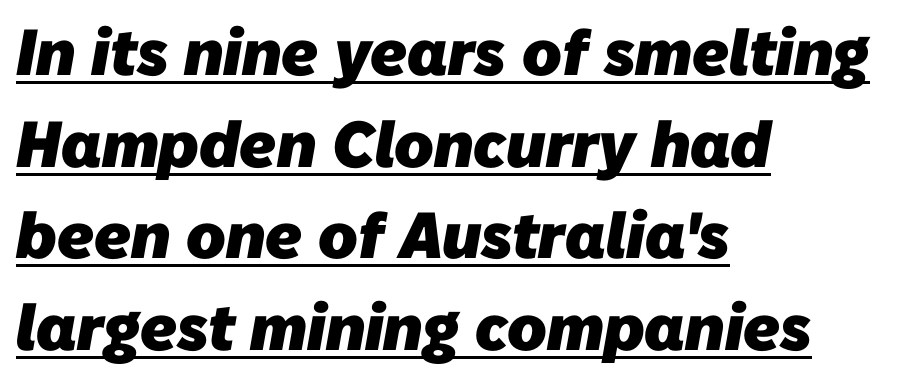
The image shows 65 px heavy sans-serif type; set left-aligned, normal line spacing (1.41x), normal letter spacing, underlined; low stroke contrast and a medium x-height.
